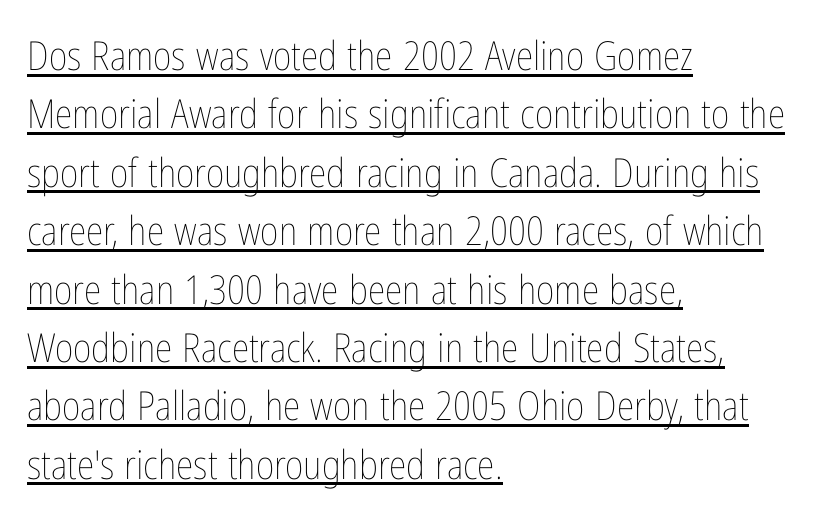
The image shows 40 px thin, condensed type, upright; set left-aligned, normal line spacing (1.46x), normal letter spacing, underlined; low stroke contrast and a medium x-height.
